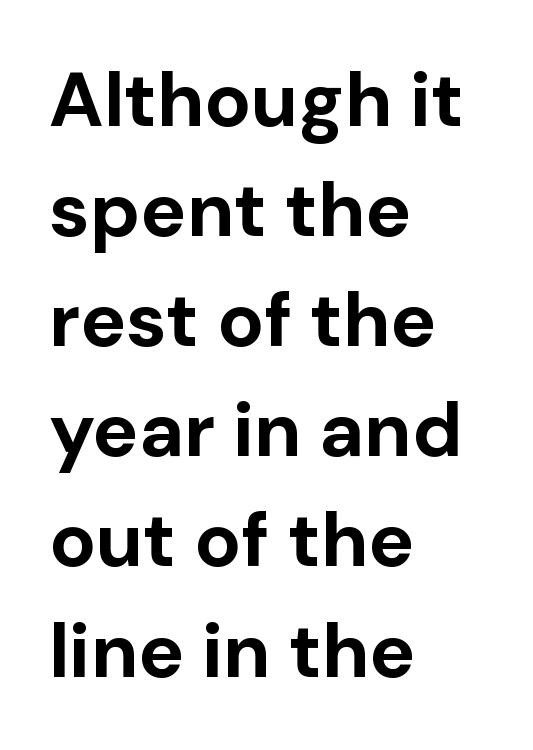
{"serif": "no", "italic": "no", "bold": "yes", "weight": "bold", "width": "normal", "stroke_contrast": "low", "x_height": "medium", "monospaced": "no", "underline": "no", "align": "left", "line_spacing": "normal", "line_spacing_ratio": 1.43, "letter_spacing": "normal", "letter_spacing_em": 0.0, "glyph_px": 77}
